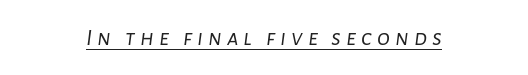
The image shows 24 px text type, italic (leaning right); set centered, unusually wide letter spacing (+0.21 em), underlined.
